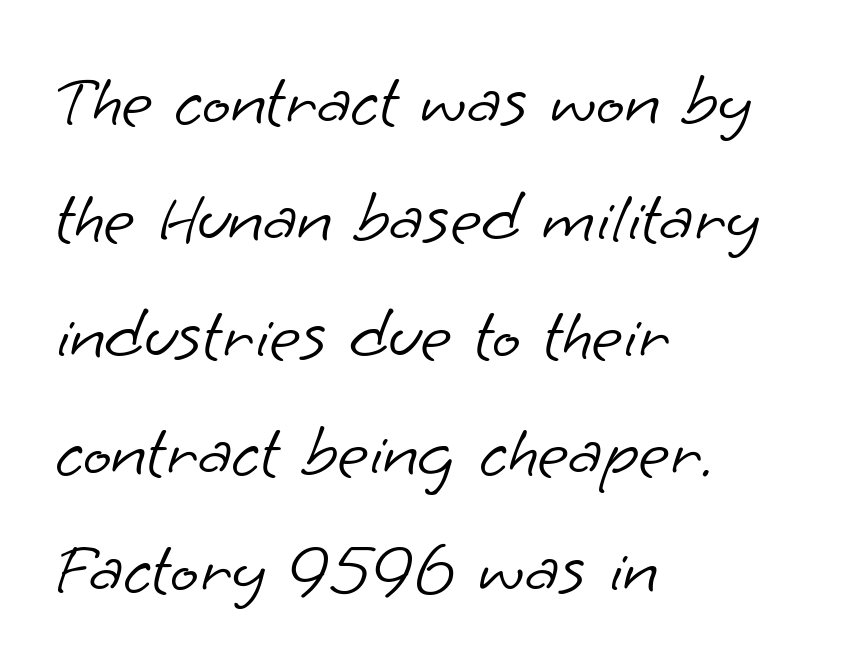
The image shows 75 px light sans-serif type; set left-aligned, normal line spacing (1.56x), normal letter spacing, not underlined; low stroke contrast and a small x-height.
